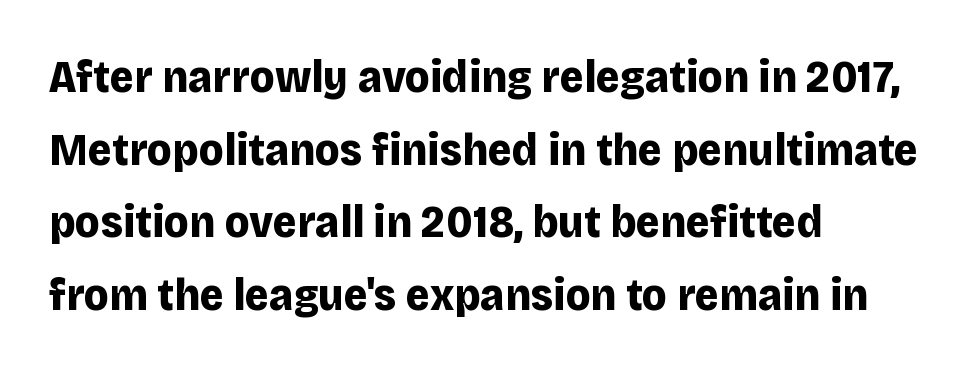
The image shows 46 px bold sans-serif type, upright; set left-aligned, normal line spacing (1.58x), normal letter spacing, not underlined; low stroke contrast and a large x-height.
